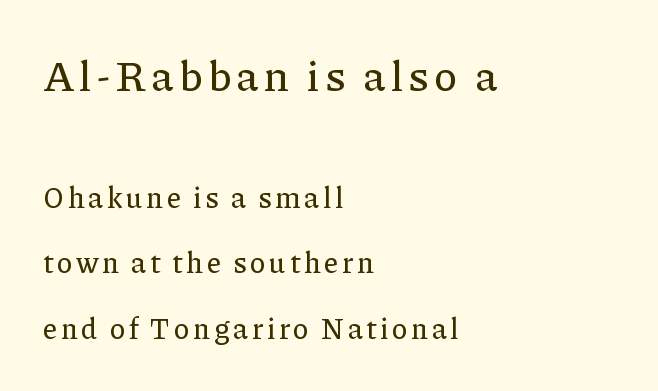
Q: Is the text italic (slanted)? A: No, it is upright.
Q: Is the typeface a serif or a sans-serif typeface? A: Serif.
Q: Is the text underlined? A: No.
Q: How is the paragraph aligned? A: Left-aligned.
Q: Is the spacing between lines tight, normal or loose? A: Loose.
Q: Which block of text is set in a larger size, the first (top) or the second (bottom)? A: The first (top) one.
Q: Width (condensed, normal, or wide)? A: Normal.
Q: Stroke contrast? A: Low.
Q: x-height? A: Medium.
Q: Monospaced? A: No.
